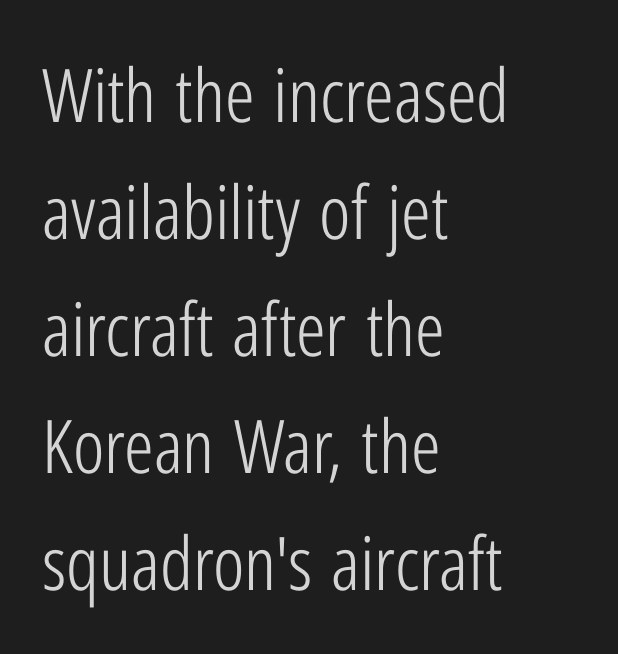
Q: Is the text bold? A: No.
Q: Is the text italic (slanted)? A: No, it is upright.
Q: Is the typeface a serif or a sans-serif typeface? A: Sans-serif.
Q: Is the text underlined? A: No.
Q: How is the paragraph aligned? A: Left-aligned.
Q: Is the spacing between letters normal or unusually wide? A: Normal.
Q: Is the spacing between lines tight, normal or loose? A: Normal.
Q: Width (condensed, normal, or wide)? A: Condensed.
Q: Stroke contrast? A: Low.
Q: x-height? A: Medium.
Q: Monospaced? A: No.
